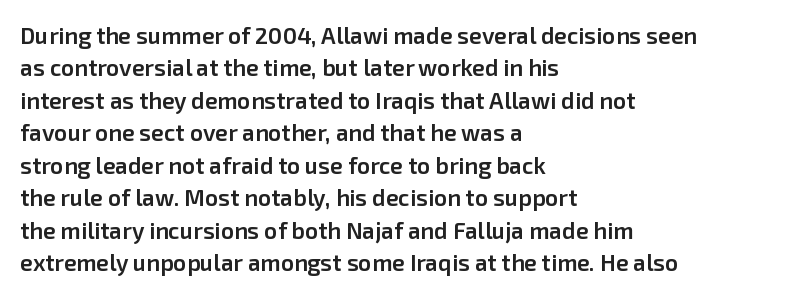
{"italic": "no", "bold": "semi", "underline": "no", "align": "left", "line_spacing": "normal", "line_spacing_ratio": 1.41, "letter_spacing": "normal", "letter_spacing_em": 0.0, "glyph_px": 23}
